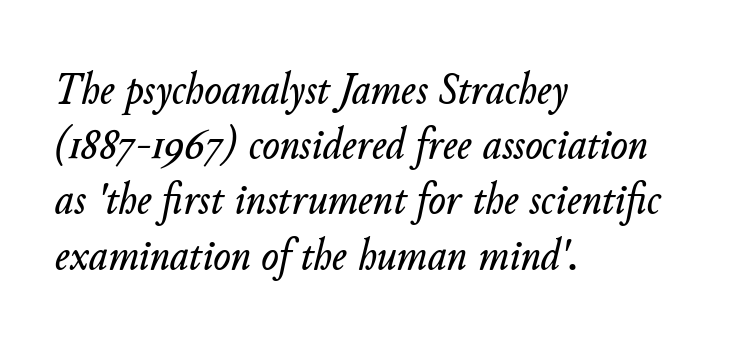
Q: Is the text italic (slanted)? A: Yes, it leans right by about 11 degrees.
Q: Is the text underlined? A: No.
Q: How is the paragraph aligned? A: Left-aligned.
Q: Is the spacing between letters normal or unusually wide? A: Normal.
Q: Width (condensed, normal, or wide)? A: Normal.
Q: Stroke contrast? A: Low.
Q: x-height? A: Small.
Q: Monospaced? A: No.
